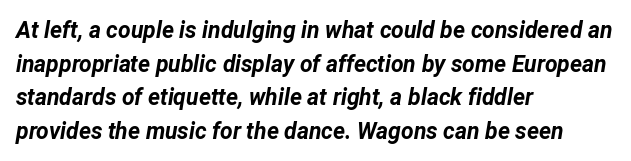
{"italic": "yes", "lean": "right", "slant_degrees": 12, "bold": "yes", "underline": "no", "align": "left", "line_spacing": "normal", "line_spacing_ratio": 1.46, "letter_spacing": "normal", "letter_spacing_em": 0.0, "glyph_px": 23}
